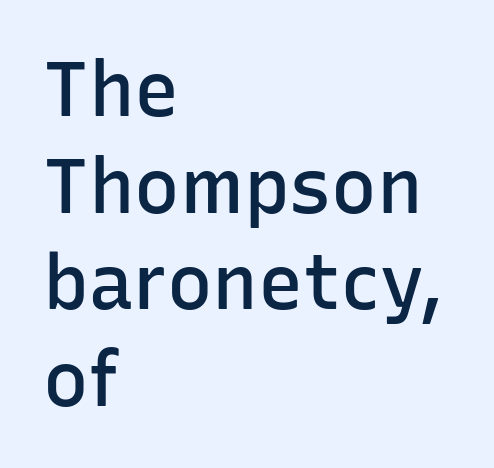
Compared with a centered layout, this one pins lines to the left instead. Characters follow at the spacing the type designer built in. This sample has the flowing, uneven cadence of proportional lettering. This is the regular roman posture of the typeface. Decoration check: the copy has no underline.
